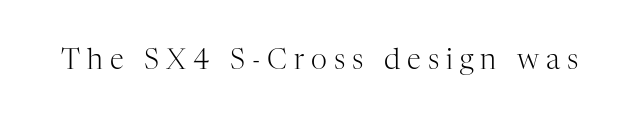
Q: Is the text bold? A: No.
Q: Is the text italic (slanted)? A: No, it is upright.
Q: Is the typeface a serif or a sans-serif typeface? A: Serif.
Q: Is the text underlined? A: No.
Q: Is the spacing between letters normal or unusually wide? A: Unusually wide.
Q: Width (condensed, normal, or wide)? A: Normal.
Q: Stroke contrast? A: High.
Q: x-height? A: Medium.
Q: Monospaced? A: No.
